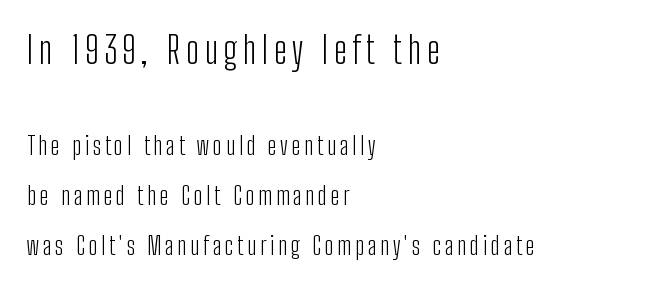
Here the designer chose a conventional face with non-uniform glyph widths. The passage shown is typeset with a sans-serif family. Nope, not italic — everything's standing straight. Letters rest on an invisible, unmarked baseline. Successive baselines arrive slowly, with a big drop between each.
